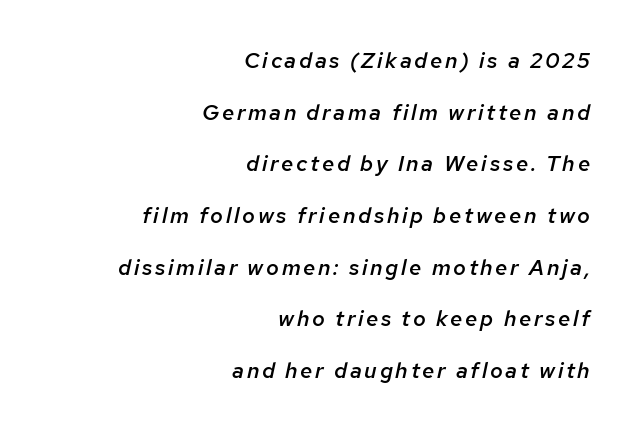
One-word summary of the alignment: right. This sample trades compactness for vertical openness between lines. Check the space under the baseline: it is left empty. Would a proofreader flag this as italicized? Yes. Typesetter's note: demi weight, one step under bold.
